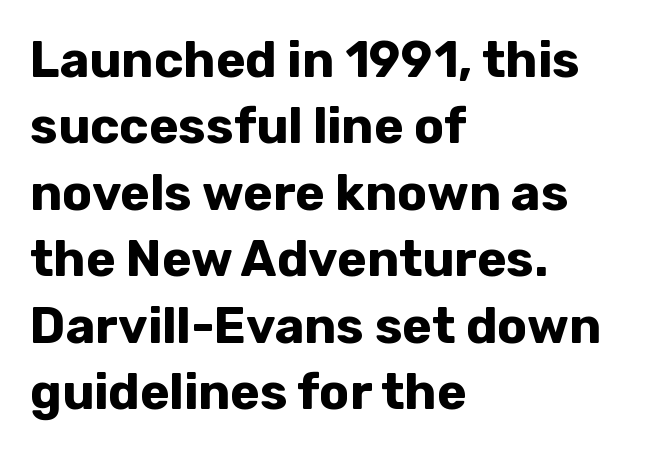
{"serif": "no", "italic": "no", "bold": "yes", "weight": "bold", "width": "normal", "stroke_contrast": "low", "x_height": "medium", "monospaced": "no", "underline": "no", "align": "left", "line_spacing": "normal", "line_spacing_ratio": 1.33, "letter_spacing": "normal", "letter_spacing_em": 0.0, "glyph_px": 50}
